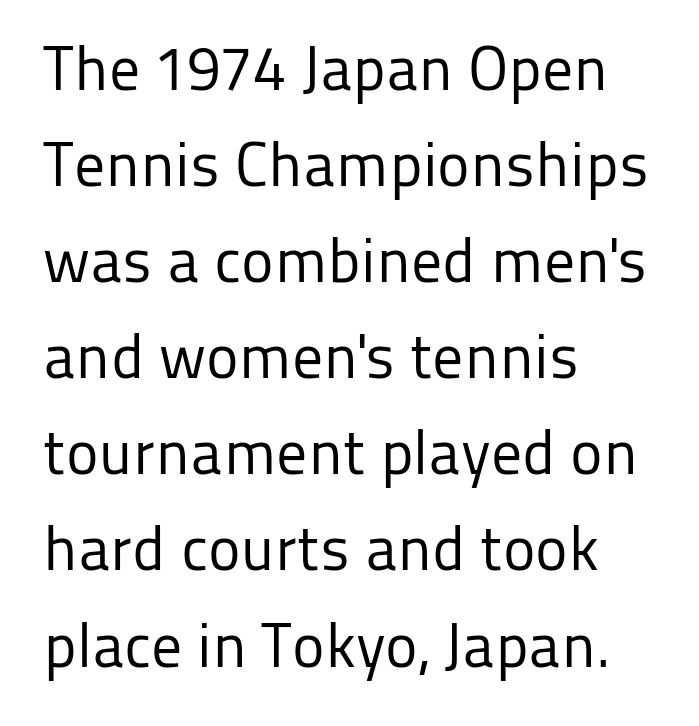
Varying glyph widths throughout — classic text-font behaviour. In terms of letterspacing, this is plain default setting. Every character sits straight up, as roman type does. Stroke terminals: plain, sans-serif. Casual observation: everything's shoved over to the left. Letters rest on an invisible, unmarked baseline.
